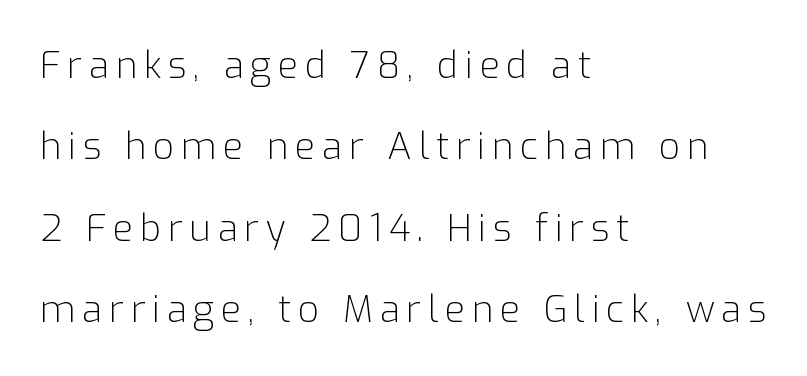
{"serif": "no", "italic": "no", "bold": "no", "weight": "light", "width": "normal", "stroke_contrast": "low", "x_height": "medium", "monospaced": "no", "underline": "no", "align": "left", "line_spacing": "loose", "line_spacing_ratio": 2.2, "glyph_px": 37}
